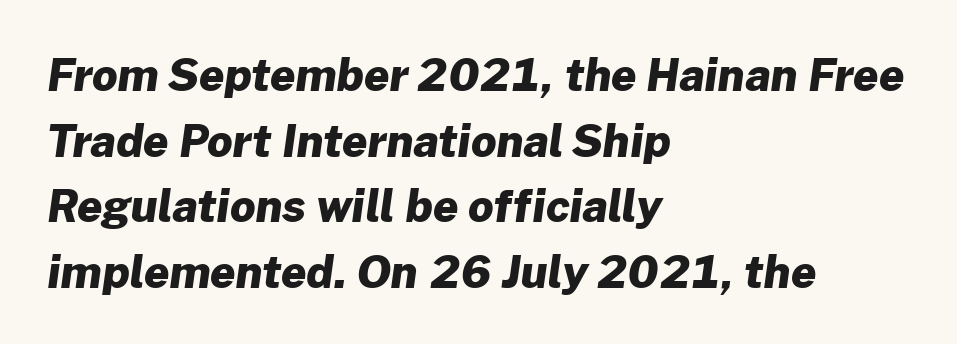
Summary of vertical rhythm: regular, with standard interline spacing. Check the space under the baseline: it is left empty. Plenty of ink on the page — the face is bold. Look at the tracking — it's just the regular setting, nothing added.
